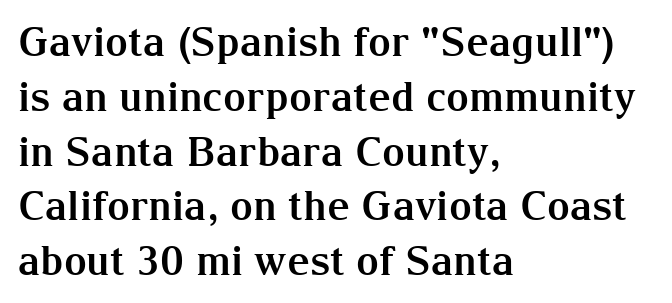
The image shows 40 px bold serif type, upright; set left-aligned, normal line spacing (1.37x), normal letter spacing, not underlined; medium stroke contrast and a medium x-height.
